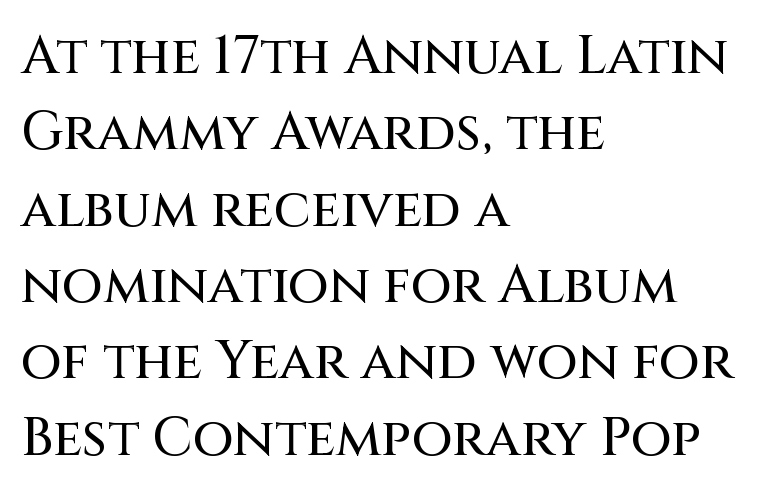
{"serif": "no", "italic": "no", "width": "normal", "stroke_contrast": "medium", "x_height": "large", "monospaced": "no", "underline": "no", "align": "left", "line_spacing": "normal", "line_spacing_ratio": 1.44, "letter_spacing": "normal", "letter_spacing_em": 0.0, "glyph_px": 53}
